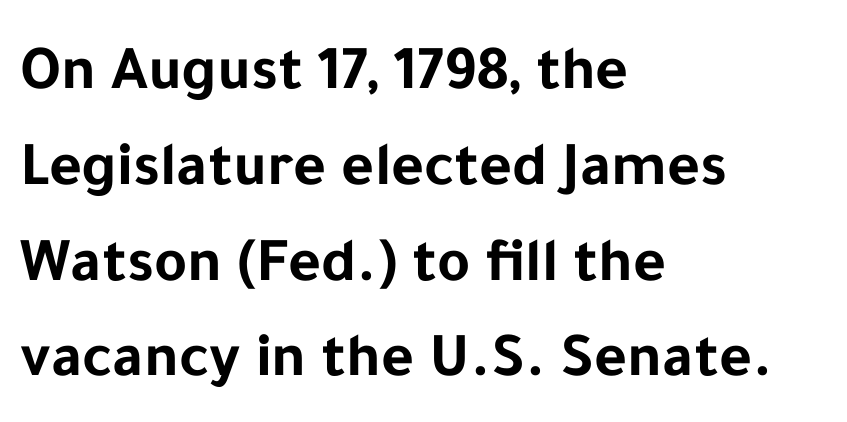
The image shows 63 px bold sans-serif type, upright; set left-aligned, normal line spacing (1.52x), normal letter spacing, not underlined; low stroke contrast and a medium x-height.
